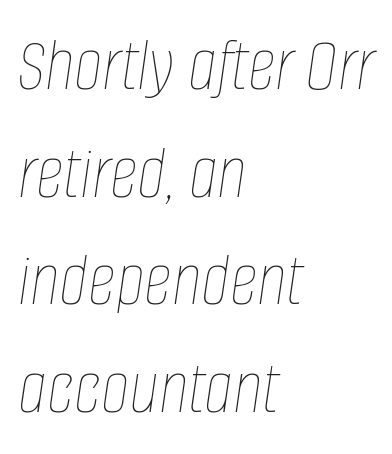
{"italic": "yes", "lean": "right", "slant_degrees": 8, "bold": "no", "weight": "thin", "width": "condensed", "stroke_contrast": "low", "x_height": "large", "monospaced": "no", "underline": "no", "align": "left", "line_spacing": "normal", "line_spacing_ratio": 1.38, "letter_spacing": "normal", "letter_spacing_em": 0.0, "glyph_px": 78}
